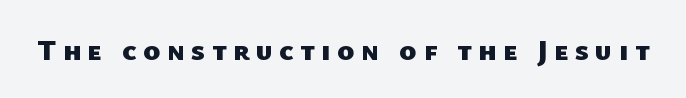
Q: Is the text bold? A: Yes.
Q: Is the typeface a serif or a sans-serif typeface? A: Sans-serif.
Q: Is the text underlined? A: No.
Q: Is the spacing between letters normal or unusually wide? A: Unusually wide.
Q: Width (condensed, normal, or wide)? A: Normal.
Q: Stroke contrast? A: Low.
Q: x-height? A: Medium.
Q: Monospaced? A: No.
